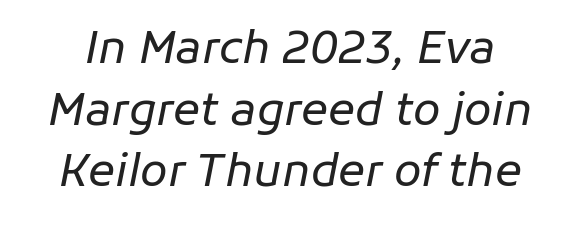
{"italic": "yes", "lean": "right", "slant_degrees": 11, "bold": "no", "weight": "regular", "width": "normal", "stroke_contrast": "low", "x_height": "medium", "monospaced": "no", "underline": "no", "line_spacing": "normal", "line_spacing_ratio": 1.37, "letter_spacing": "normal", "letter_spacing_em": 0.0, "glyph_px": 45}
